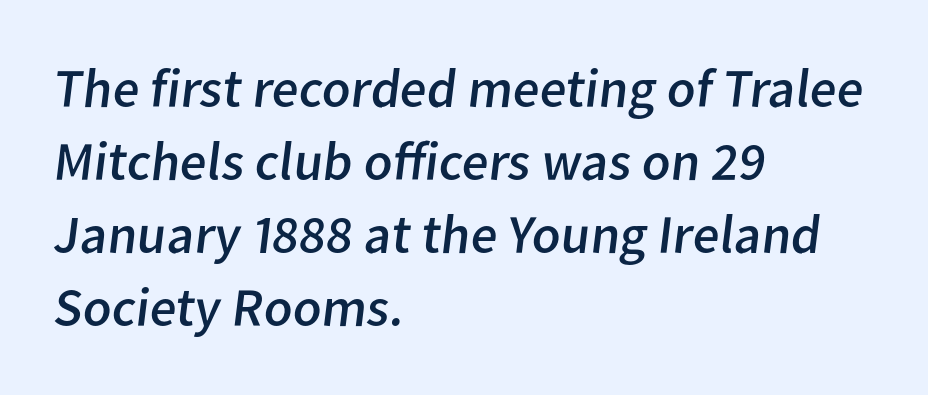
Q: Is the text bold? A: No.
Q: Is the typeface a serif or a sans-serif typeface? A: Sans-serif.
Q: Is the text underlined? A: No.
Q: How is the paragraph aligned? A: Left-aligned.
Q: Is the spacing between letters normal or unusually wide? A: Normal.
Q: Is the spacing between lines tight, normal or loose? A: Normal.
Q: Width (condensed, normal, or wide)? A: Normal.
Q: Stroke contrast? A: Low.
Q: x-height? A: Medium.
Q: Monospaced? A: No.
